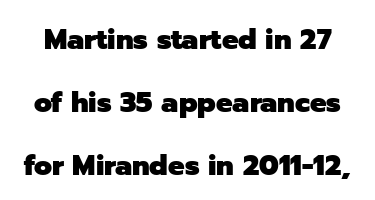
The image shows 29 px heavy sans-serif type, upright; set loose line spacing (2.17x), normal letter spacing, not underlined; low stroke contrast and a medium x-height.
